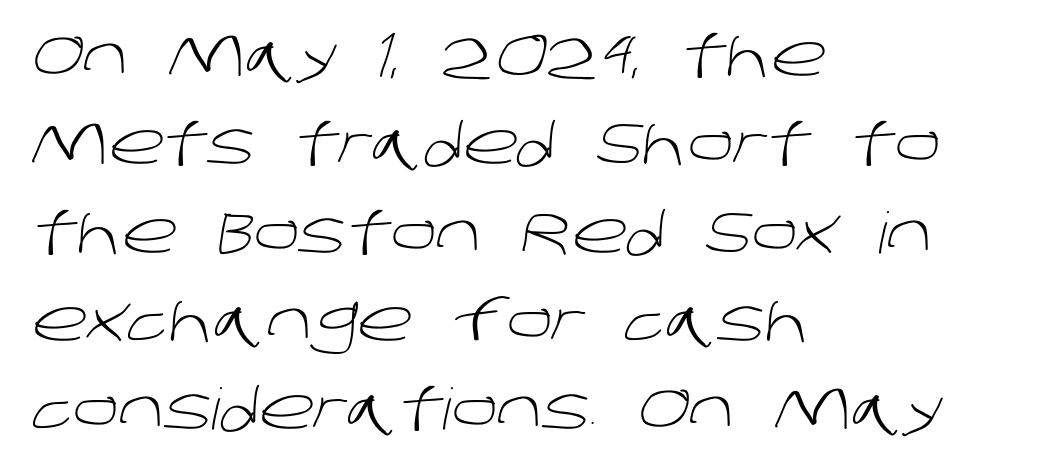
Q: Is the text bold? A: No.
Q: Is the typeface a serif or a sans-serif typeface? A: Sans-serif.
Q: Is the text underlined? A: No.
Q: How is the paragraph aligned? A: Left-aligned.
Q: Is the spacing between letters normal or unusually wide? A: Normal.
Q: Is the spacing between lines tight, normal or loose? A: Normal.
Q: Width (condensed, normal, or wide)? A: Normal.
Q: Stroke contrast? A: Low.
Q: x-height? A: Large.
Q: Monospaced? A: No.
